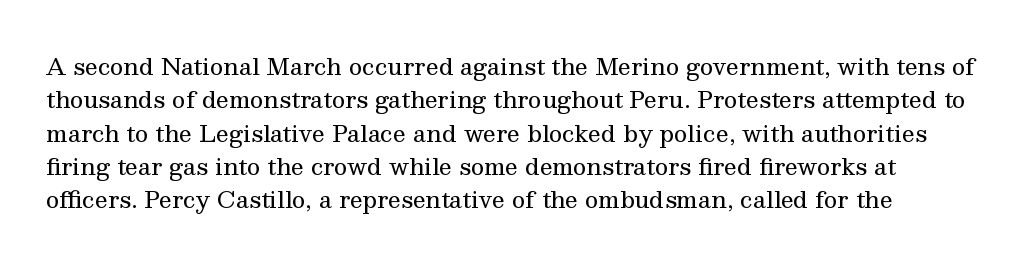
Q: Is the text bold? A: No.
Q: Is the text italic (slanted)? A: No, it is upright.
Q: Is the text underlined? A: No.
Q: How is the paragraph aligned? A: Left-aligned.
Q: Is the spacing between letters normal or unusually wide? A: Normal.
Q: Is the spacing between lines tight, normal or loose? A: Normal.
